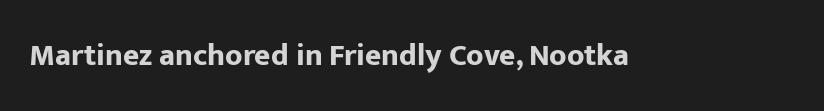
The image shows 31 px bold sans-serif type, upright; set normal letter spacing, not underlined; low stroke contrast and a medium x-height.
